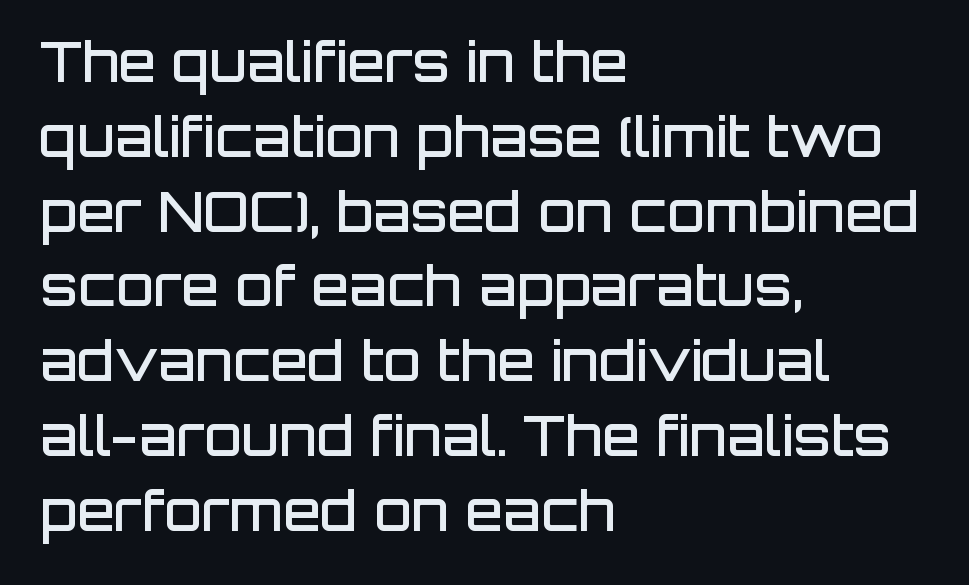
The image shows 55 px semibold sans-serif type, upright; set left-aligned, normal line spacing (1.36x), normal letter spacing, not underlined; low stroke contrast and a large x-height.
